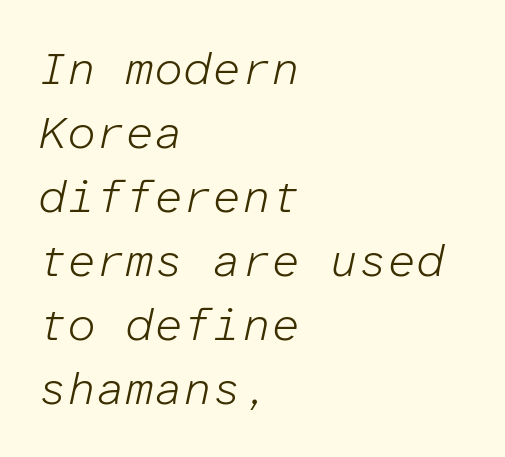
The image shows 46 px light type, italic (leaning right), monospaced; set left-aligned, normal line spacing (1.39x), normal letter spacing, not underlined; low stroke contrast and a medium x-height.
